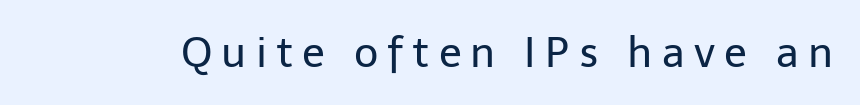
Q: Is the text bold? A: No.
Q: Is the text italic (slanted)? A: No, it is upright.
Q: Is the typeface a serif or a sans-serif typeface? A: Sans-serif.
Q: Is the text underlined? A: No.
Q: Is the spacing between letters normal or unusually wide? A: Unusually wide.
Q: Width (condensed, normal, or wide)? A: Normal.
Q: Stroke contrast? A: Low.
Q: x-height? A: Medium.
Q: Monospaced? A: No.
